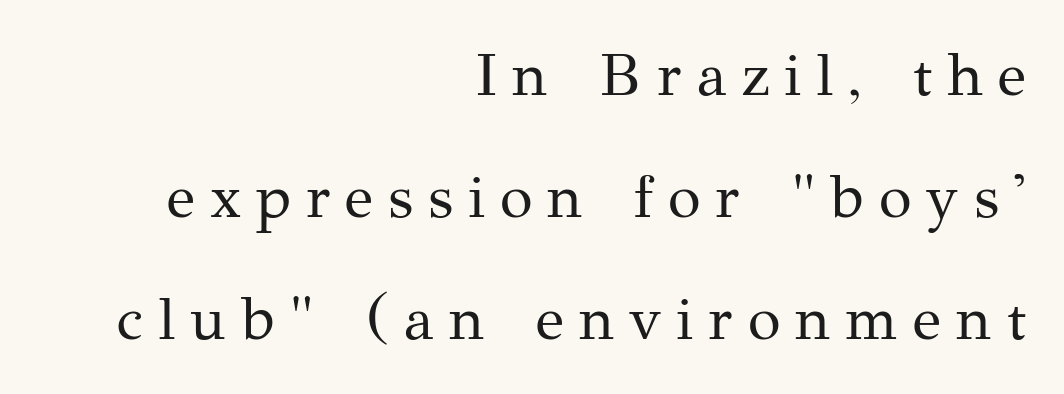
Q: Is the text bold? A: No.
Q: Is the text italic (slanted)? A: No, it is upright.
Q: Is the typeface a serif or a sans-serif typeface? A: Serif.
Q: Is the text underlined? A: No.
Q: How is the paragraph aligned? A: Right-aligned.
Q: Is the spacing between letters normal or unusually wide? A: Unusually wide.
Q: Is the spacing between lines tight, normal or loose? A: Loose.
Q: Width (condensed, normal, or wide)? A: Normal.
Q: Stroke contrast? A: Medium.
Q: x-height? A: Medium.
Q: Monospaced? A: No.
